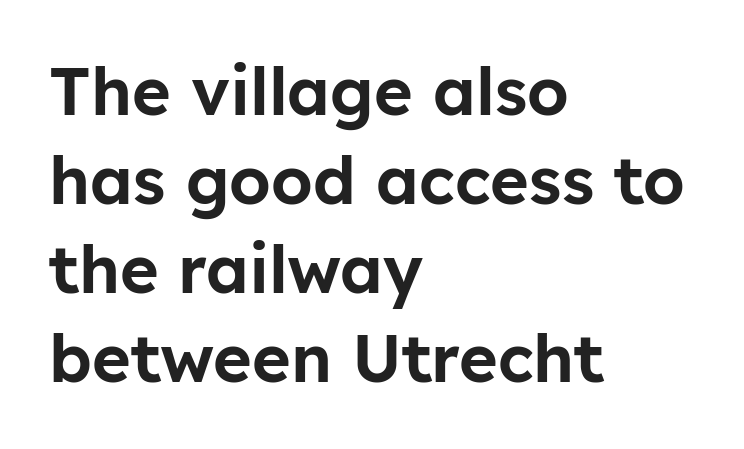
The rendering uses natural spacing where letterforms have individual widths. The passage shown is not underscored anywhere. The designer left line spacing at the default. Note: no serifs on the glyphs. This rendering leaves character spacing at its baseline value. The paragraph has a hard left edge and a soft right edge.
